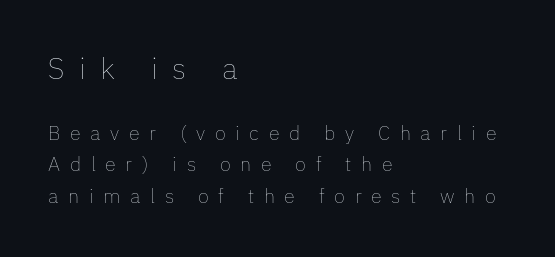
Q: Is the text bold? A: No.
Q: Is the text italic (slanted)? A: No, it is upright.
Q: Is the text underlined? A: No.
Q: How is the paragraph aligned? A: Left-aligned.
Q: Is the spacing between letters normal or unusually wide? A: Unusually wide.
Q: Is the spacing between lines tight, normal or loose? A: Normal.
Q: Which block of text is set in a larger size, the first (top) or the second (bottom)? A: The first (top) one.
Q: Width (condensed, normal, or wide)? A: Normal.
Q: Stroke contrast? A: Low.
Q: x-height? A: Medium.
Q: Monospaced? A: No.
